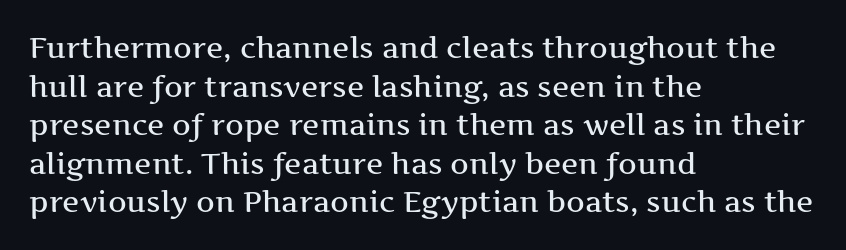
Q: Is the text italic (slanted)? A: No, it is upright.
Q: Is the typeface a serif or a sans-serif typeface? A: Serif.
Q: Is the text underlined? A: No.
Q: How is the paragraph aligned? A: Left-aligned.
Q: Is the spacing between letters normal or unusually wide? A: Normal.
Q: Is the spacing between lines tight, normal or loose? A: Normal.
Q: Width (condensed, normal, or wide)? A: Wide.
Q: Stroke contrast? A: Medium.
Q: x-height? A: Medium.
Q: Monospaced? A: No.
